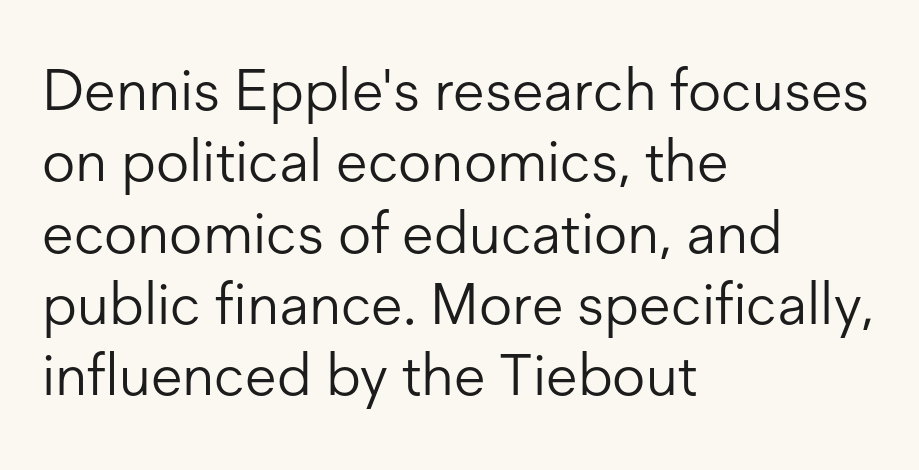
Q: Is the text bold? A: No.
Q: Is the text italic (slanted)? A: No, it is upright.
Q: Is the typeface a serif or a sans-serif typeface? A: Sans-serif.
Q: Is the text underlined? A: No.
Q: How is the paragraph aligned? A: Left-aligned.
Q: Is the spacing between letters normal or unusually wide? A: Normal.
Q: Width (condensed, normal, or wide)? A: Normal.
Q: Stroke contrast? A: Low.
Q: x-height? A: Medium.
Q: Monospaced? A: No.
